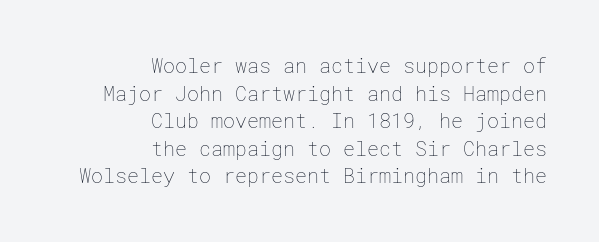
{"italic": "no", "bold": "no", "underline": "no", "align": "right", "line_spacing": "normal", "line_spacing_ratio": 1.38, "letter_spacing": "normal", "letter_spacing_em": 0.0, "glyph_px": 20}
